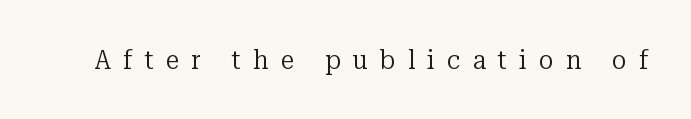
{"italic": "no", "bold": "no", "underline": "no", "letter_spacing": "wide", "letter_spacing_em": 0.46, "glyph_px": 27}
